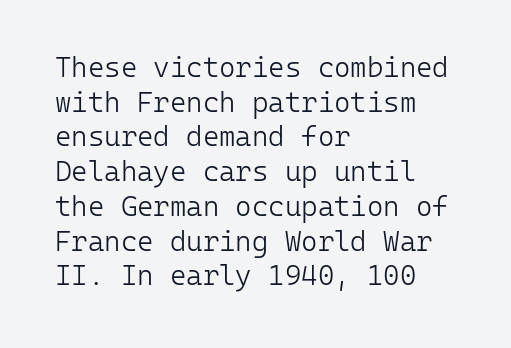
A quiet, ordinary-to-light weight characterises the typeface. The lettering stays uniformly vertical, giving the passage a roman look. Nothing unusual about the tracking: characters are spaced as the font intends. Rule under the text: the space is simply empty. Observe the absence of serifs on each vertical stroke in this sample.
